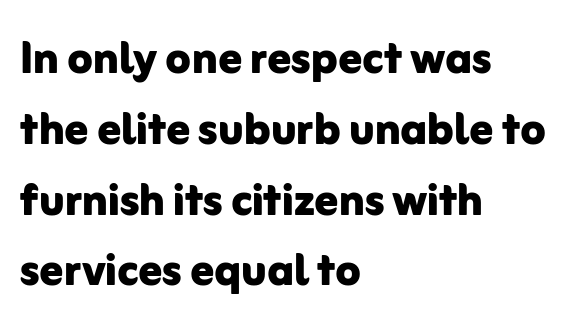
{"serif": "no", "italic": "no", "bold": "yes", "weight": "bold", "width": "normal", "stroke_contrast": "low", "x_height": "medium", "monospaced": "no", "underline": "no", "align": "left", "line_spacing_ratio": 1.22, "letter_spacing": "normal", "letter_spacing_em": 0.0, "glyph_px": 58}
